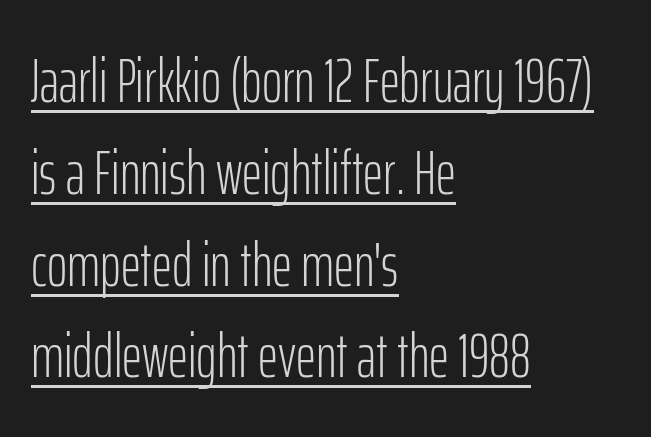
Q: Is the text bold? A: No.
Q: Is the text italic (slanted)? A: No, it is upright.
Q: Is the typeface a serif or a sans-serif typeface? A: Sans-serif.
Q: Is the text underlined? A: Yes.
Q: How is the paragraph aligned? A: Left-aligned.
Q: Is the spacing between letters normal or unusually wide? A: Normal.
Q: Is the spacing between lines tight, normal or loose? A: Normal.
Q: Width (condensed, normal, or wide)? A: Condensed.
Q: Stroke contrast? A: Low.
Q: x-height? A: Medium.
Q: Monospaced? A: No.
